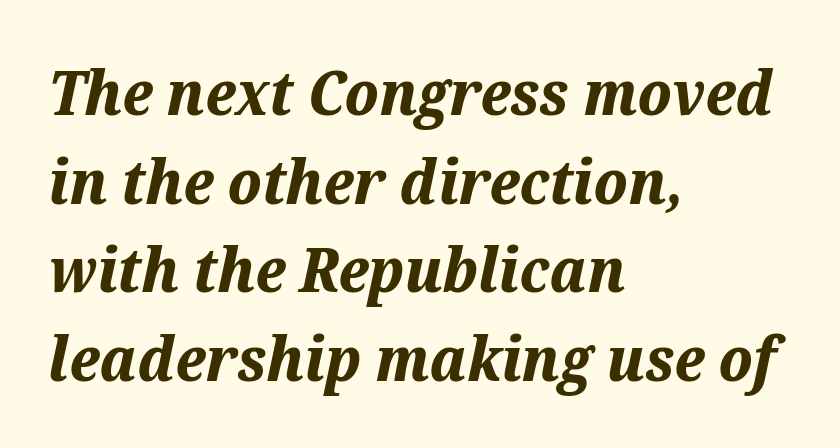
Varying glyph widths throughout — classic text-font behaviour. The letterforms sit shoulder to shoulder at normal distance. Which margin do the lines hug? The left one — the right edge is uneven. The strip under each line holds only bare page.
